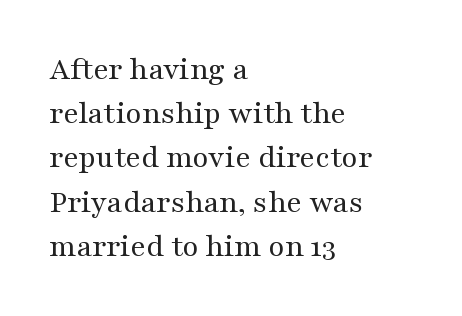
{"serif": "yes", "italic": "no", "bold": "no", "weight": "regular", "width": "wide", "stroke_contrast": "medium", "x_height": "medium", "monospaced": "no", "underline": "no", "align": "left", "line_spacing": "normal", "line_spacing_ratio": 1.34, "letter_spacing": "normal", "letter_spacing_em": 0.0, "glyph_px": 33}
